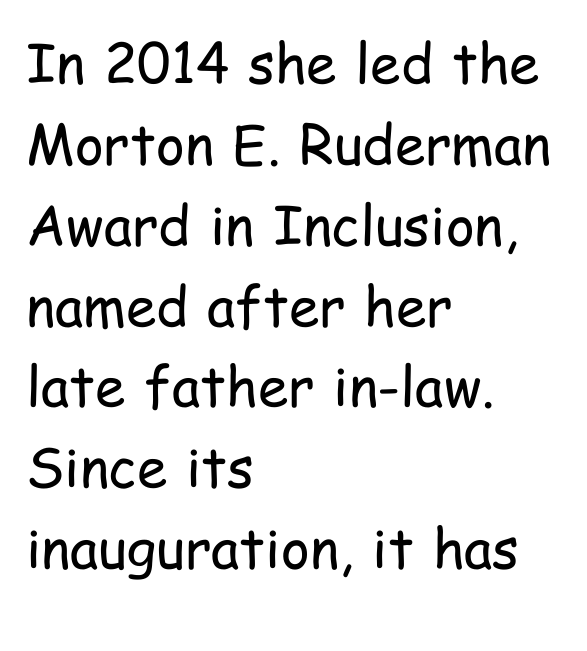
Q: Is the text bold? A: No.
Q: Is the text italic (slanted)? A: No, it is upright.
Q: Is the typeface a serif or a sans-serif typeface? A: Sans-serif.
Q: Is the text underlined? A: No.
Q: How is the paragraph aligned? A: Left-aligned.
Q: Is the spacing between letters normal or unusually wide? A: Normal.
Q: Is the spacing between lines tight, normal or loose? A: Normal.
Q: Width (condensed, normal, or wide)? A: Condensed.
Q: Stroke contrast? A: Low.
Q: x-height? A: Medium.
Q: Monospaced? A: No.
